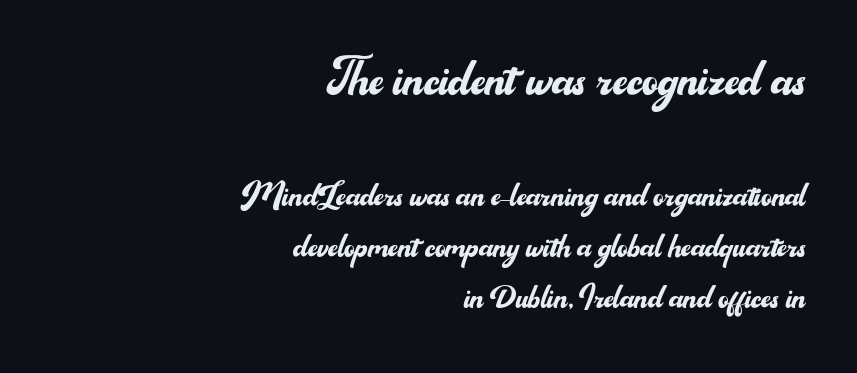
Q: Is the text bold? A: No.
Q: Is the text italic (slanted)? A: Yes.
Q: Is the typeface a serif or a sans-serif typeface? A: Sans-serif.
Q: Is the text underlined? A: No.
Q: How is the paragraph aligned? A: Right-aligned.
Q: Is the spacing between letters normal or unusually wide? A: Normal.
Q: Which block of text is set in a larger size, the first (top) or the second (bottom)? A: The first (top) one.
Q: Width (condensed, normal, or wide)? A: Normal.
Q: Stroke contrast? A: Medium.
Q: x-height? A: Small.
Q: Monospaced? A: No.
